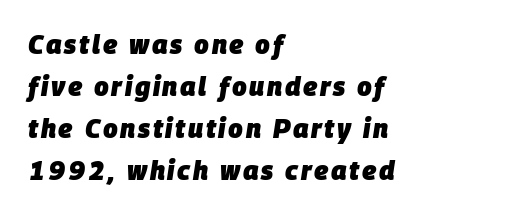
The glyphs have the mass of a bold cut. Reading down the column, the eye jumps a familiar distance to each next line. The rag falls on the right side of this text block. Each row of text sits above clean, open space. If you drew a line through each stem, it would be angled.
